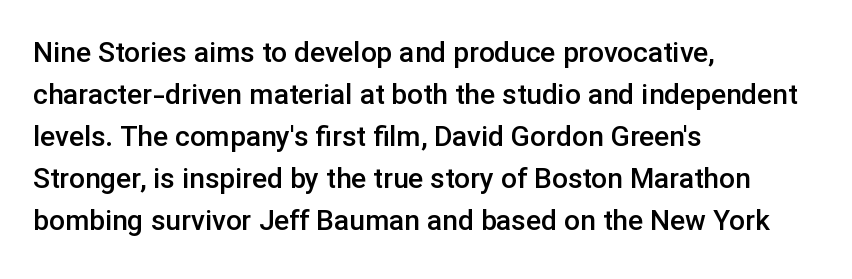
Spacing verdict: proportional, widths tailored to each character. Compared with a centered layout, this one pins lines to the left instead. As a designer I'd log this as weight 600, semibold. Style check: upright. Normally led — the rows are evenly, conventionally spaced. Nothing unusual about the tracking: characters are spaced as the font intends.
